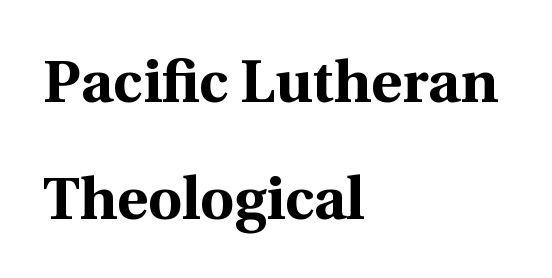
The image shows 59 px bold serif type, upright; set left-aligned, loose line spacing (1.99x), normal letter spacing, not underlined; a medium x-height.
